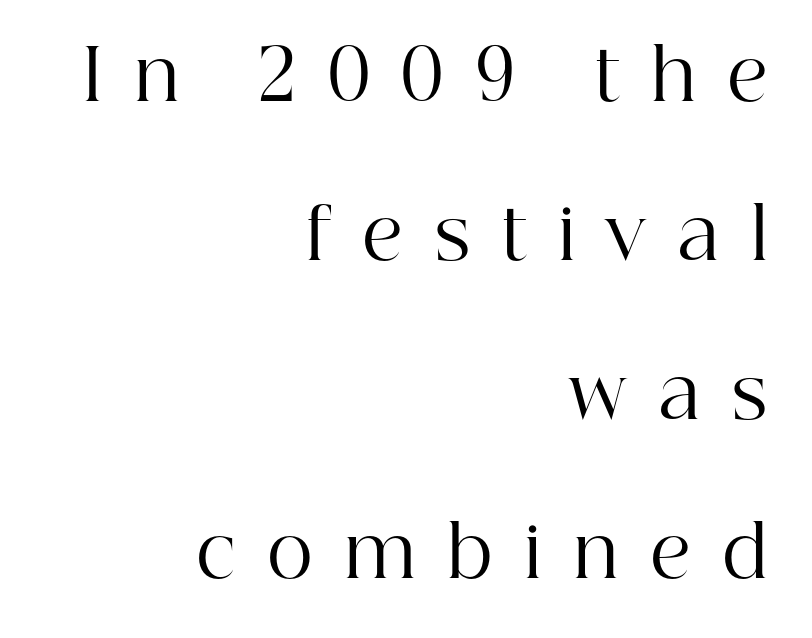
{"serif": "yes", "italic": "no", "bold": "no", "weight": "regular", "width": "normal", "stroke_contrast": "high", "x_height": "medium", "monospaced": "no", "underline": "no", "align": "right", "line_spacing": "loose", "line_spacing_ratio": 2.24, "letter_spacing": "wide", "letter_spacing_em": 0.44, "glyph_px": 71}
